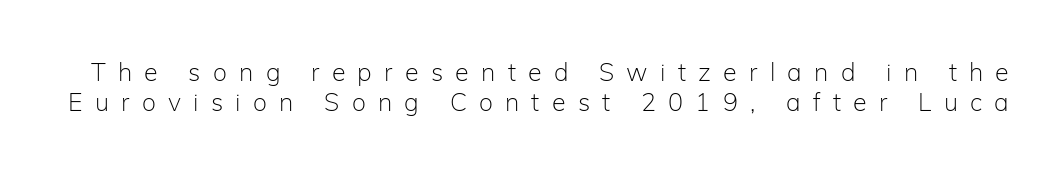
The image shows 25 px text type, upright; set line spacing 1.2x, unusually wide letter spacing (+0.49 em), not underlined.
